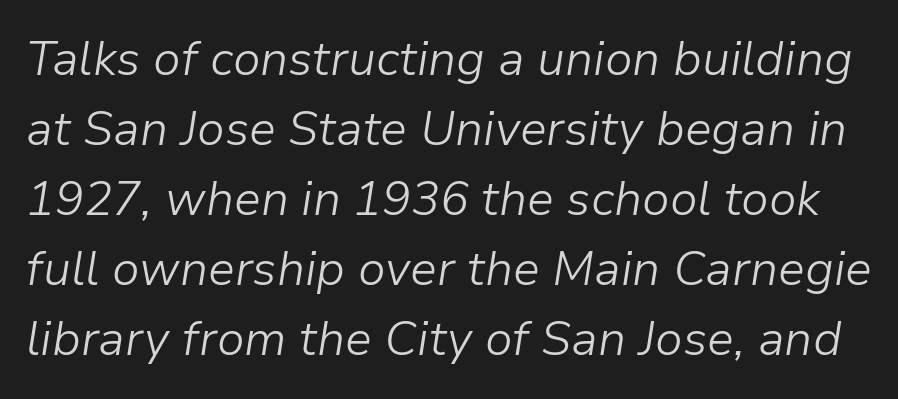
The text carries the slant typical of an italic or oblique font. Spacing verdict: proportional, widths tailored to each character. This sample keeps an unexceptional amount of space between lines. Letter spacing: default. Each stroke keeps to a modest, everyday thickness or less. Underline: absent.
